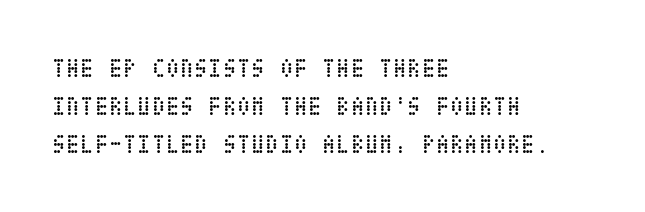
The image shows 26 px text type, upright; set left-aligned, normal line spacing (1.47x), normal letter spacing, not underlined.
